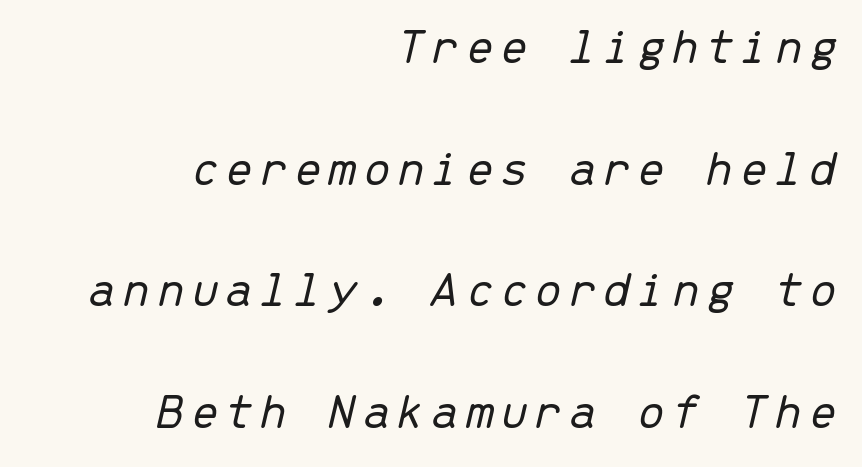
Q: Is the text bold? A: No.
Q: Is the text italic (slanted)? A: Yes, it leans right by about 13 degrees.
Q: Is the text underlined? A: No.
Q: How is the paragraph aligned? A: Right-aligned.
Q: Is the spacing between lines tight, normal or loose? A: Loose.
Q: Width (condensed, normal, or wide)? A: Normal.
Q: Stroke contrast? A: Low.
Q: x-height? A: Medium.
Q: Monospaced? A: Yes.
